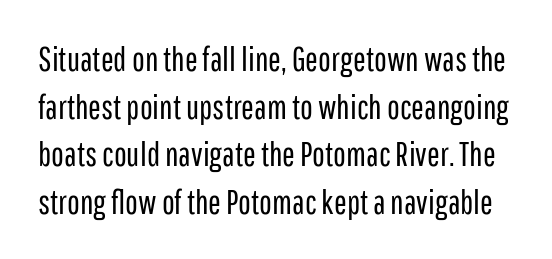
Q: Is the text bold? A: No.
Q: Is the text italic (slanted)? A: No, it is upright.
Q: Is the typeface a serif or a sans-serif typeface? A: Sans-serif.
Q: Is the text underlined? A: No.
Q: Is the spacing between letters normal or unusually wide? A: Normal.
Q: Is the spacing between lines tight, normal or loose? A: Normal.
Q: Width (condensed, normal, or wide)? A: Condensed.
Q: Stroke contrast? A: Low.
Q: x-height? A: Medium.
Q: Monospaced? A: No.
